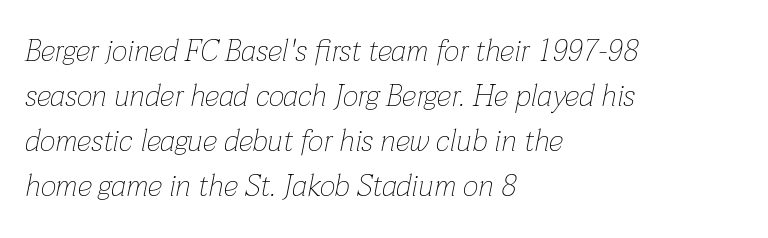
Q: Is the text bold? A: No.
Q: Is the text italic (slanted)? A: Yes, it leans right by about 12 degrees.
Q: Is the text underlined? A: No.
Q: How is the paragraph aligned? A: Left-aligned.
Q: Is the spacing between letters normal or unusually wide? A: Normal.
Q: Is the spacing between lines tight, normal or loose? A: Normal.
Q: Width (condensed, normal, or wide)? A: Normal.
Q: Stroke contrast? A: Low.
Q: x-height? A: Medium.
Q: Monospaced? A: No.
